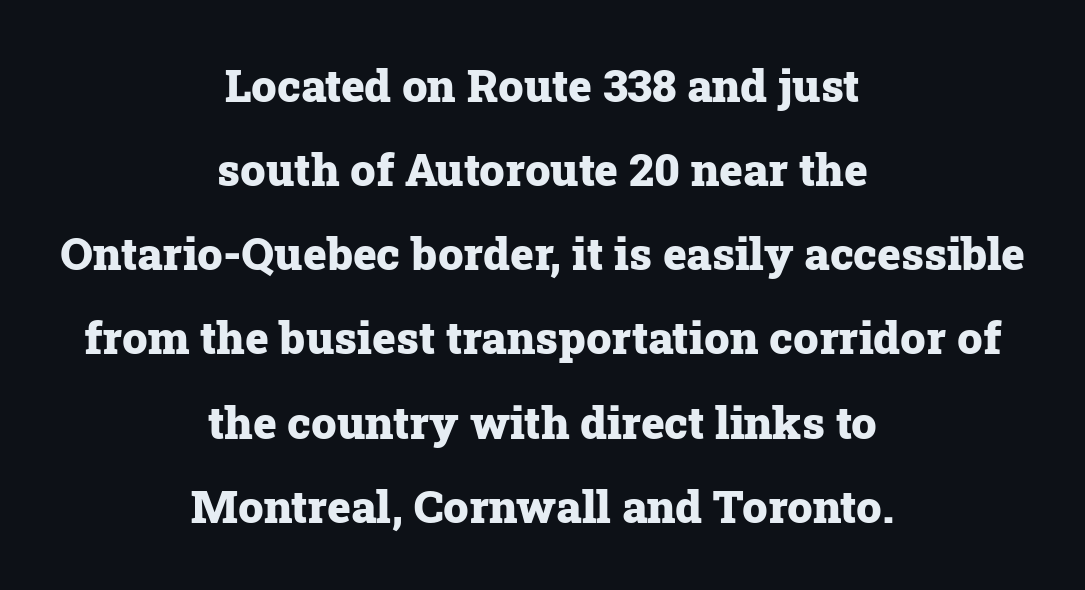
{"serif": "yes", "italic": "no", "bold": "yes", "weight": "heavy", "width": "normal", "stroke_contrast": "low", "x_height": "medium", "monospaced": "no", "underline": "no", "align": "center", "line_spacing_ratio": 1.87, "letter_spacing": "normal", "letter_spacing_em": 0.0, "glyph_px": 45}
